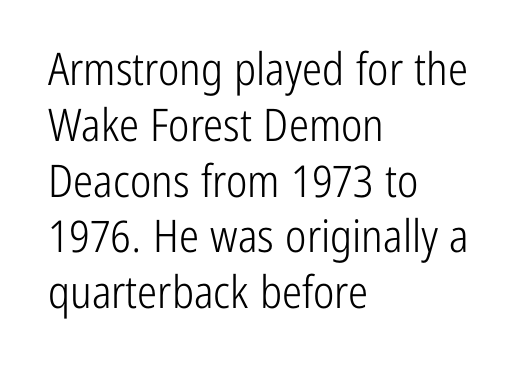
The paragraph shown leans on its left margin. No feet cap the strokes, marking this as sans-serif type. Beneath every word, the page is bare. Observe the ordinary spacing: letters are neighbours, not strangers. This is roman type, the default non-slanted kind.
